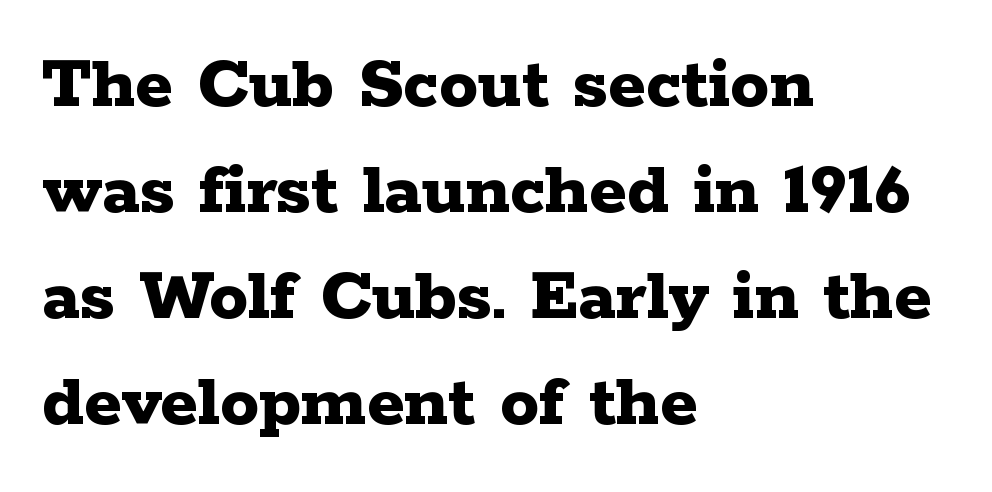
Q: Is the text bold? A: Yes.
Q: Is the text italic (slanted)? A: No, it is upright.
Q: Is the typeface a serif or a sans-serif typeface? A: Serif.
Q: Is the text underlined? A: No.
Q: How is the paragraph aligned? A: Left-aligned.
Q: Is the spacing between letters normal or unusually wide? A: Normal.
Q: Is the spacing between lines tight, normal or loose? A: Normal.
Q: Width (condensed, normal, or wide)? A: Wide.
Q: Stroke contrast? A: Low.
Q: x-height? A: Medium.
Q: Monospaced? A: No.
